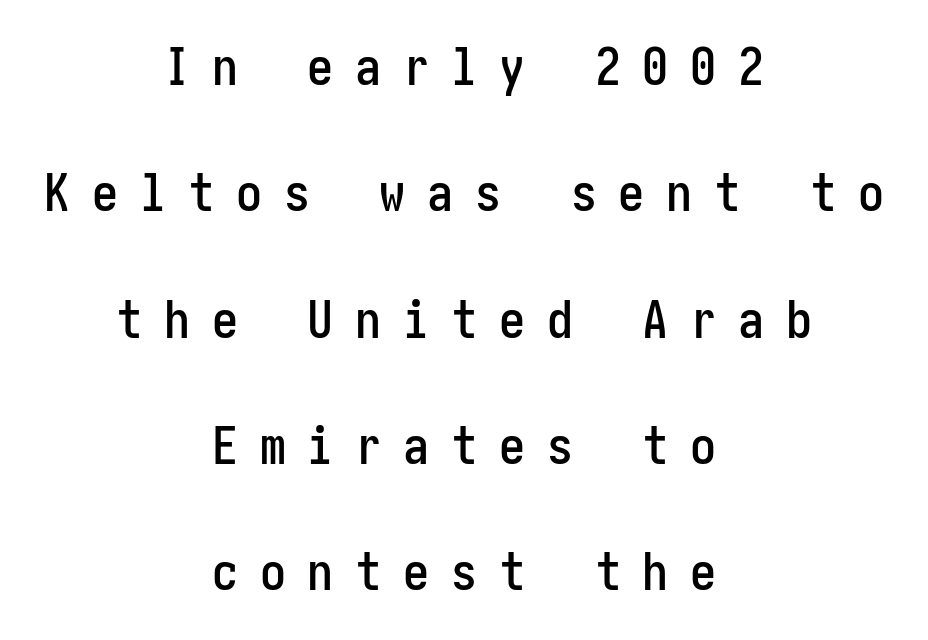
The image shows 52 px condensed sans-serif type, upright; set centered, loose line spacing (2.43x), unusually wide letter spacing (+0.42 em), not underlined; low stroke contrast and a medium x-height.
